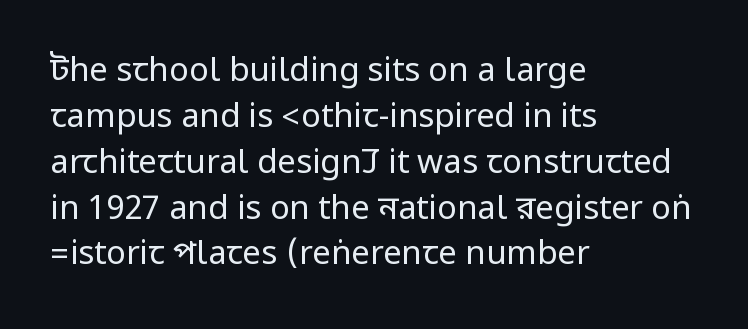
The image shows 33 px regular-weight, condensed sans-serif type, upright; set left-aligned, normal line spacing (1.39x), normal letter spacing, not underlined; low stroke contrast.
